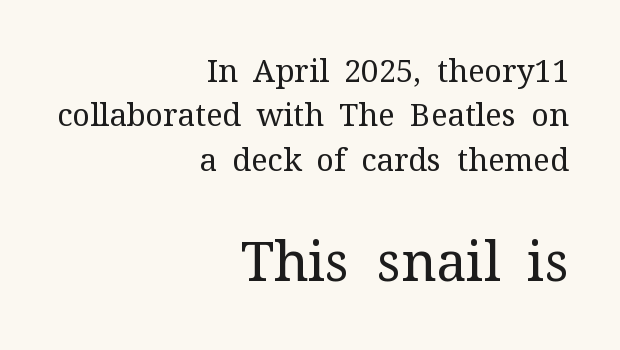
{"serif": "yes", "italic": "no", "bold": "no", "weight": "regular", "width": "normal", "stroke_contrast": "medium", "x_height": "medium", "monospaced": "no", "underline": "no", "align": "right", "line_spacing": "normal", "line_spacing_ratio": 1.43, "letter_spacing": "normal", "letter_spacing_em": 0.0, "larger_block": "second", "size_ratio": 1.74, "glyph_px": 54}
